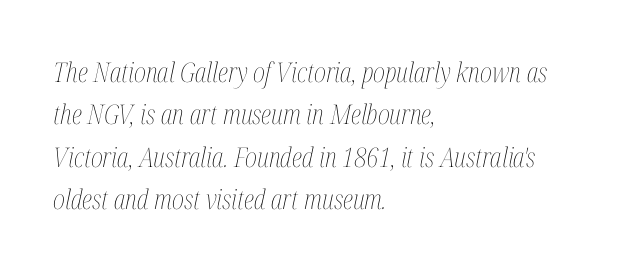
{"italic": "yes", "lean": "right", "slant_degrees": 12, "bold": "no", "underline": "no", "align": "left", "line_spacing": "normal", "line_spacing_ratio": 1.57, "letter_spacing": "normal", "letter_spacing_em": 0.0, "glyph_px": 27}
